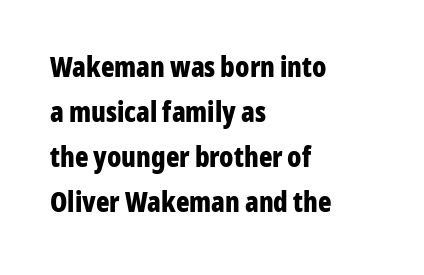
The rendering uses natural spacing where letterforms have individual widths. Any mark beneath the type? The region is blank. Notice how the stems are strictly vertical — no italics here. Font category for this specimen: sans-serif. You'd pick this weight for a headline — it's a proper bold. The rag falls on the right side of this text block.
